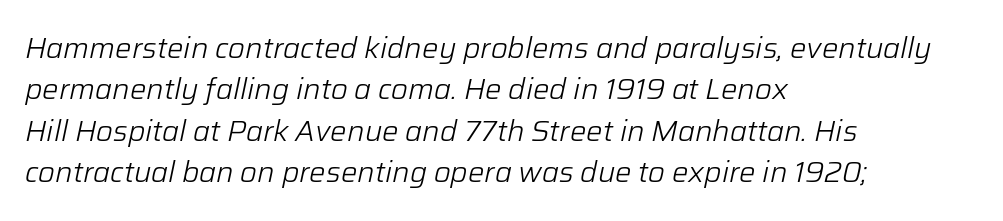
Q: Is the text bold? A: No.
Q: Is the text italic (slanted)? A: Yes, it leans right by about 12 degrees.
Q: Is the text underlined? A: No.
Q: How is the paragraph aligned? A: Left-aligned.
Q: Is the spacing between letters normal or unusually wide? A: Normal.
Q: Is the spacing between lines tight, normal or loose? A: Normal.
Q: Width (condensed, normal, or wide)? A: Normal.
Q: Stroke contrast? A: Low.
Q: x-height? A: Medium.
Q: Monospaced? A: No.
